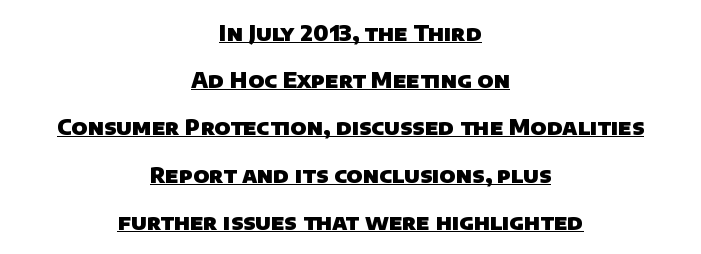
Q: Is the text bold? A: Yes.
Q: Is the text underlined? A: Yes.
Q: How is the paragraph aligned? A: Centered.
Q: Is the spacing between letters normal or unusually wide? A: Normal.
Q: Is the spacing between lines tight, normal or loose? A: Loose.
